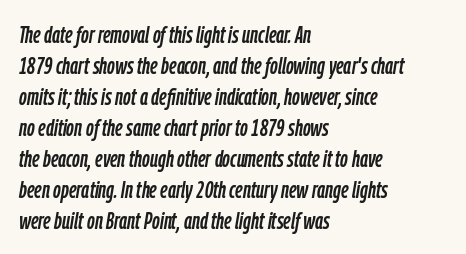
Leading matches the norm, producing a regular column. The string is rendered with underlining switched off. Italic? Definitely — the glyphs are oblique. The horizontal fit of the characters is conventional and even. The paragraph shown leans on its left margin.
